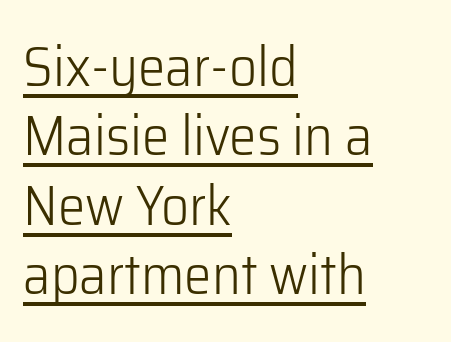
{"serif": "no", "italic": "no", "bold": "no", "weight": "light", "width": "normal", "stroke_contrast": "low", "x_height": "medium", "monospaced": "no", "underline": "yes", "align": "left", "line_spacing": "normal", "line_spacing_ratio": 1.26, "letter_spacing": "normal", "letter_spacing_em": 0.0, "glyph_px": 55}
